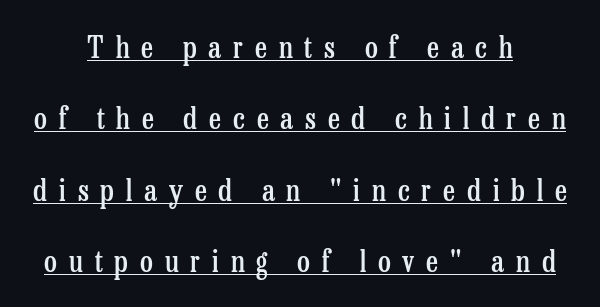
A typesetter would call this heavily tracked-out type. Characters remain perfectly vertical along every line. Caption: lettering with a line underneath. These lines are rendered in a variable-pitch font. The block of text is sparse from top to bottom, with ample space between rows.
